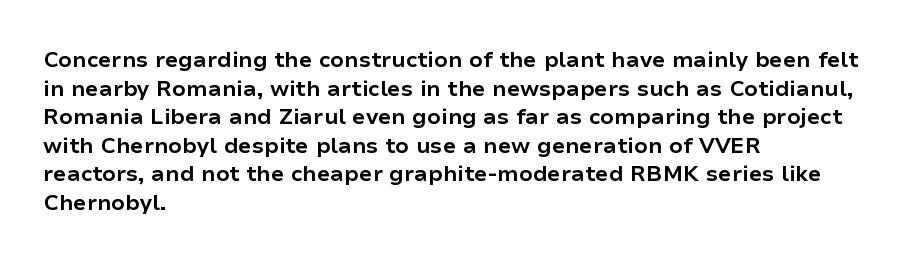
Q: Is the text bold? A: Yes.
Q: Is the text italic (slanted)? A: No, it is upright.
Q: Is the text underlined? A: No.
Q: How is the paragraph aligned? A: Left-aligned.
Q: Is the spacing between letters normal or unusually wide? A: Normal.
Q: Is the spacing between lines tight, normal or loose? A: Normal.
